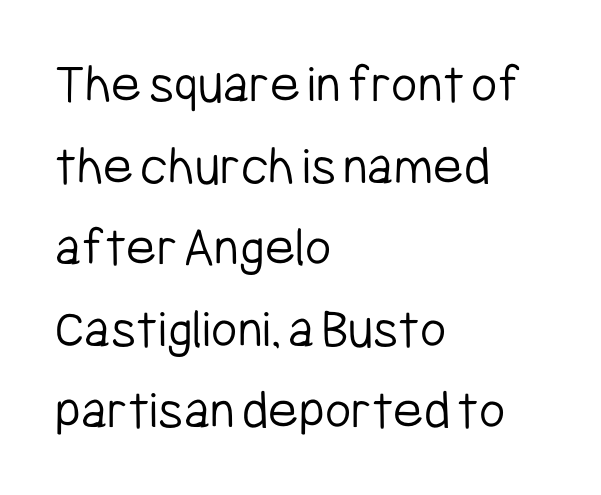
{"serif": "no", "italic": "no", "bold": "no", "weight": "light", "width": "condensed", "stroke_contrast": "low", "x_height": "medium", "monospaced": "no", "underline": "no", "align": "left", "line_spacing": "normal", "line_spacing_ratio": 1.43, "letter_spacing": "normal", "letter_spacing_em": 0.0, "glyph_px": 57}
